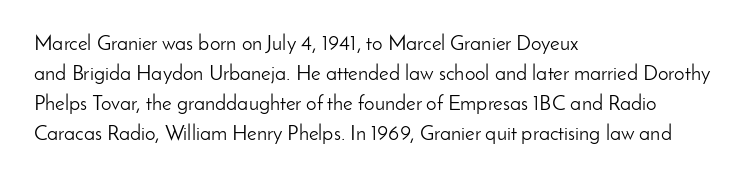
Q: Is the text bold? A: No.
Q: Is the text italic (slanted)? A: No, it is upright.
Q: Is the text underlined? A: No.
Q: How is the paragraph aligned? A: Left-aligned.
Q: Is the spacing between letters normal or unusually wide? A: Normal.
Q: Is the spacing between lines tight, normal or loose? A: Normal.
